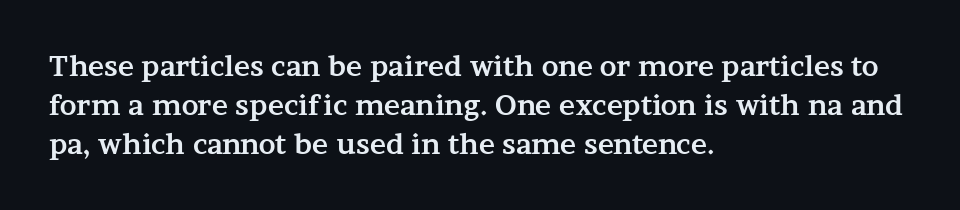
Line starts are locked; line ends wander. On the weight axis this lands at bold, roughly 700. Italic: no, the glyphs are upright roman. Glance below the letters and you will spot only blank space.
